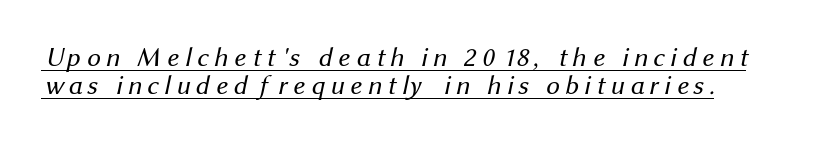
Reading down the block, your eye returns to a fixed left position each line. Weight: regular or lighter. Somebody hit Ctrl+U on this one — the words are underlined. In terms of leading, this rendering errs on the cramped side.
